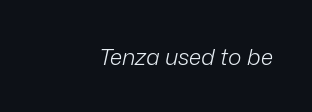
Every character sits at an angle, as italics do. Does extra space separate the letters? No, they use regular spacing. Visually the block forms a straight wall on the right and a jagged coastline on the left. Honestly, there is no underline to notice here at all. Caption: face not bold, strokes unweighted.
